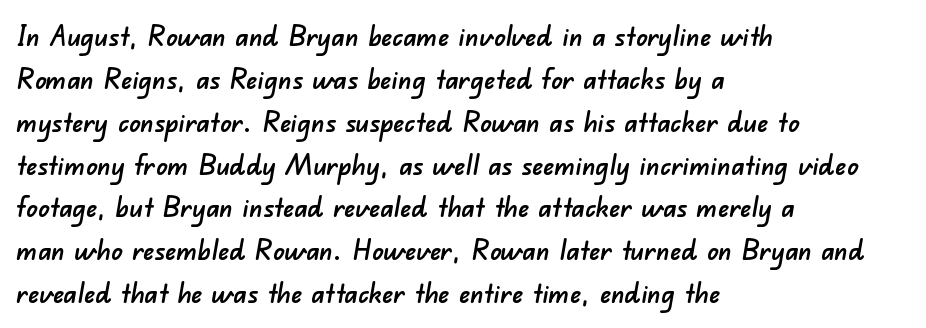
{"serif": "no", "width": "normal", "stroke_contrast": "low", "x_height": "small", "monospaced": "no", "underline": "no", "align": "left", "line_spacing": "normal", "line_spacing_ratio": 1.53, "letter_spacing": "normal", "letter_spacing_em": 0.0, "glyph_px": 28}
